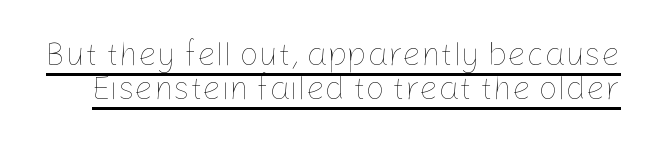
Vertically, the passage feels compressed, each row crowding the next. The specimen includes a rule beneath the text block's lines. Is the letter spacing exaggerated? No — it looks like the ordinary default. The strokes are not fattened; the text isn't bold.
